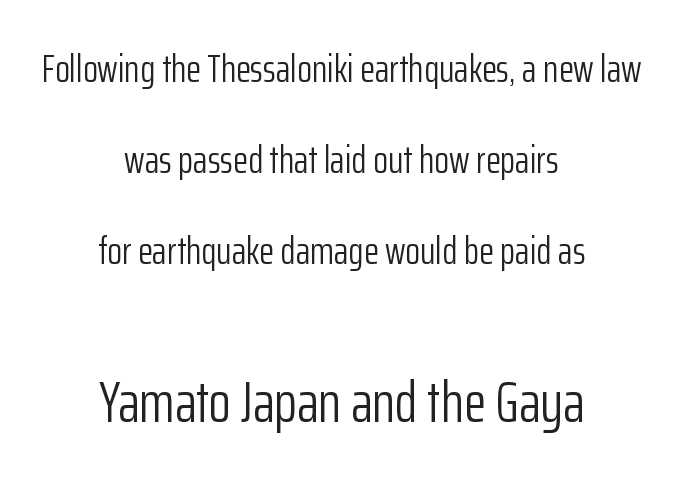
The image shows 58 px light, condensed sans-serif type, upright; set centered, loose line spacing (2.33x), normal letter spacing, not underlined; the second (bottom) block is 1.49x larger; low stroke contrast and a medium x-height.
